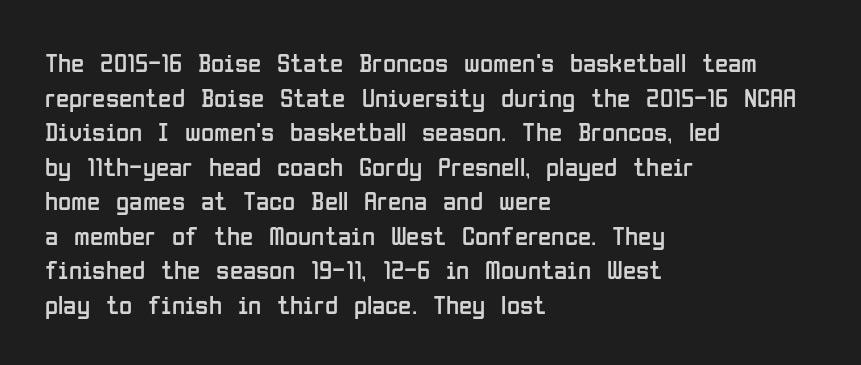
The block of text has a typical density, with ordinary space between rows. Which margin do the lines hug? The left one — the right edge is uneven. The space directly below the letters is spotless. This is the regular roman posture of the typeface. Does extra space separate the letters? No, they use regular spacing.
